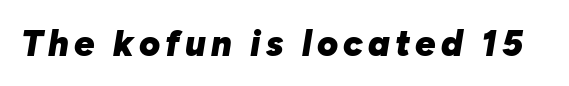
Q: Is the text bold? A: Yes.
Q: Is the text italic (slanted)? A: Yes, it leans right by about 10 degrees.
Q: Is the text underlined? A: No.
Q: Width (condensed, normal, or wide)? A: Normal.
Q: Stroke contrast? A: Low.
Q: x-height? A: Medium.
Q: Monospaced? A: No.
